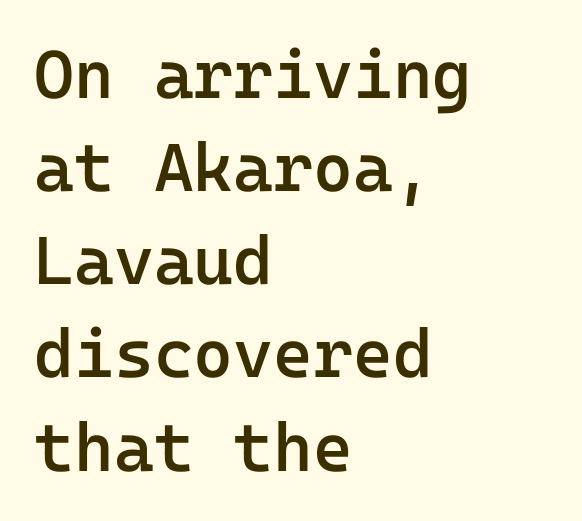
{"serif": "no", "italic": "no", "bold": "semi", "weight": "semibold", "width": "normal", "stroke_contrast": "low", "x_height": "medium", "monospaced": "yes", "underline": "no", "align": "left", "line_spacing": "normal", "line_spacing_ratio": 1.37, "letter_spacing": "normal", "letter_spacing_em": 0.0, "glyph_px": 68}
